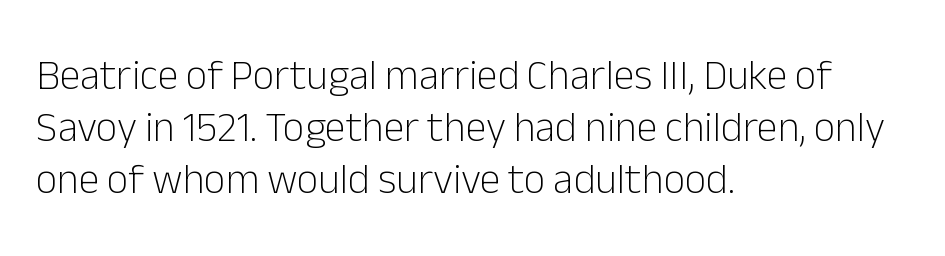
The image shows 42 px light sans-serif type, upright; set left-aligned, line spacing 1.24x, normal letter spacing, not underlined; low stroke contrast and a medium x-height.
